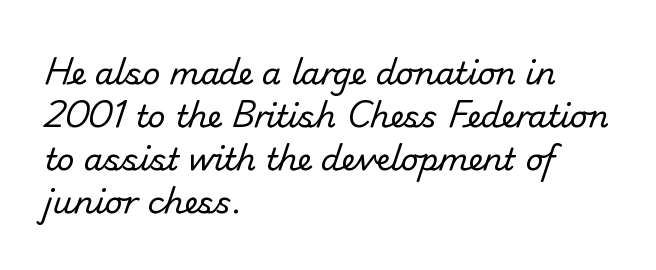
Q: Is the text bold? A: No.
Q: Is the typeface a serif or a sans-serif typeface? A: Sans-serif.
Q: Is the text underlined? A: No.
Q: How is the paragraph aligned? A: Left-aligned.
Q: Is the spacing between letters normal or unusually wide? A: Normal.
Q: Is the spacing between lines tight, normal or loose? A: Normal.
Q: Width (condensed, normal, or wide)? A: Normal.
Q: Stroke contrast? A: Low.
Q: x-height? A: Small.
Q: Monospaced? A: No.
